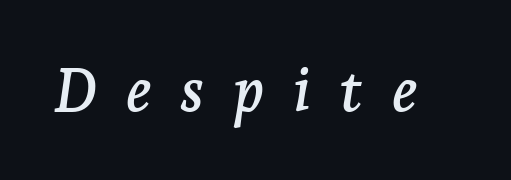
Q: Is the text italic (slanted)? A: Yes, it leans right by about 7 degrees.
Q: Is the typeface a serif or a sans-serif typeface? A: Serif.
Q: Is the text underlined? A: No.
Q: Is the spacing between letters normal or unusually wide? A: Unusually wide.
Q: Width (condensed, normal, or wide)? A: Normal.
Q: Stroke contrast? A: Low.
Q: x-height? A: Medium.
Q: Monospaced? A: No.
